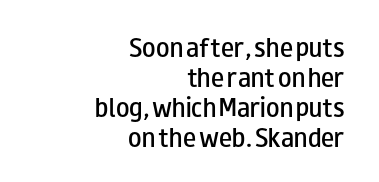
{"italic": "no", "bold": "semi", "underline": "no", "align": "right", "line_spacing": "normal", "line_spacing_ratio": 1.37, "letter_spacing": "normal", "letter_spacing_em": 0.0, "glyph_px": 22}
